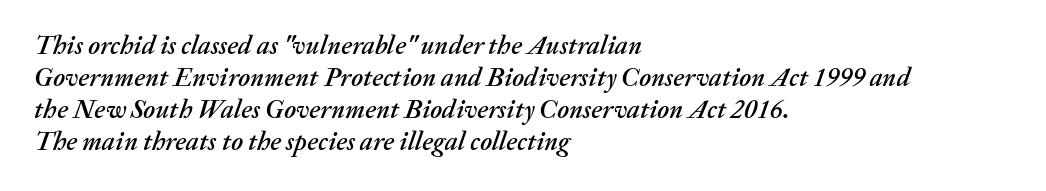
The image shows 26 px text type, italic (leaning right); set left-aligned, line spacing 1.23x, normal letter spacing, not underlined.
